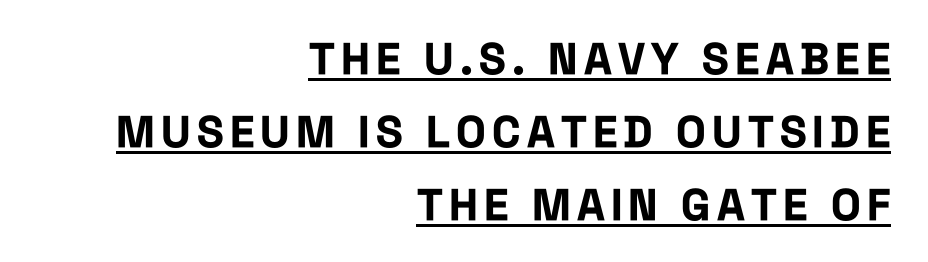
Q: Is the text bold? A: Yes.
Q: Is the text italic (slanted)? A: No, it is upright.
Q: Is the typeface a serif or a sans-serif typeface? A: Sans-serif.
Q: Is the text underlined? A: Yes.
Q: How is the paragraph aligned? A: Right-aligned.
Q: Is the spacing between lines tight, normal or loose? A: Normal.
Q: Width (condensed, normal, or wide)? A: Condensed.
Q: Stroke contrast? A: Low.
Q: x-height? A: Large.
Q: Monospaced? A: No.
